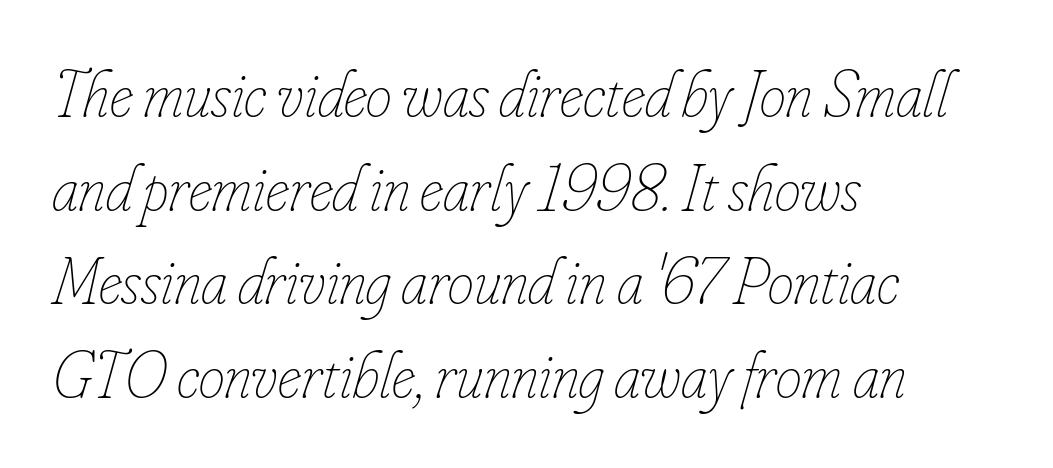
{"italic": "yes", "lean": "right", "slant_degrees": 16, "bold": "no", "weight": "thin", "width": "condensed", "stroke_contrast": "low", "x_height": "small", "monospaced": "no", "underline": "no", "align": "left", "line_spacing": "normal", "line_spacing_ratio": 1.42, "letter_spacing": "normal", "letter_spacing_em": 0.0, "glyph_px": 66}
